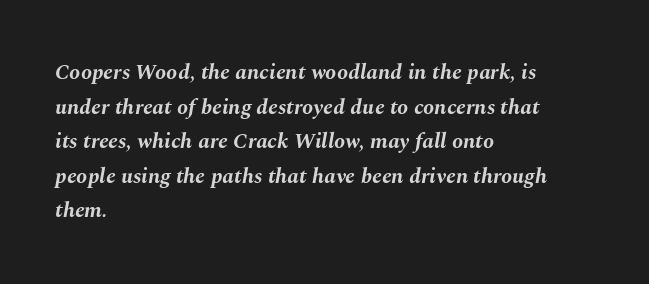
Teacher's note: observe the even left margin — that is flush-left alignment. Letter spacing: default. Look at the stroke-to-counter ratio: heavy, a bold. The passage shown leans; its letterforms are oblique. The designer left line spacing at the default.
